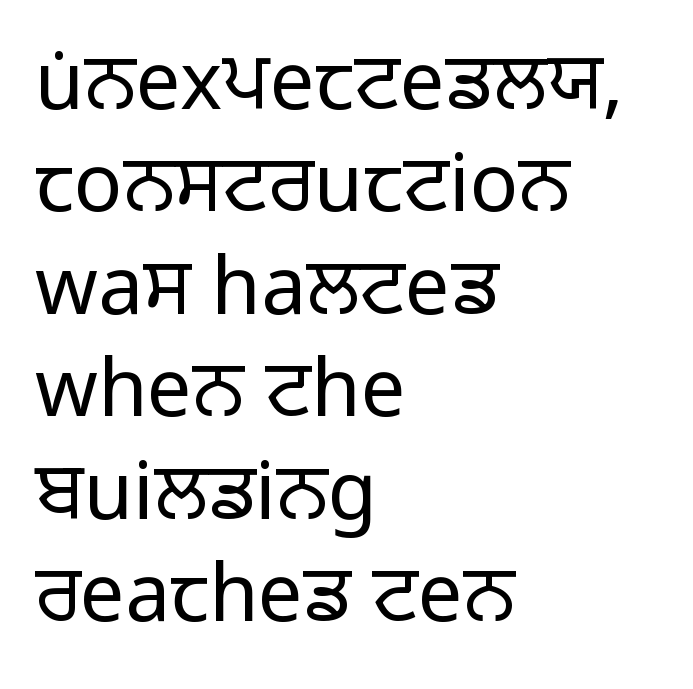
{"serif": "no", "italic": "no", "bold": "no", "weight": "regular", "width": "normal", "stroke_contrast": "low", "x_height": "medium", "monospaced": "no", "underline": "no", "align": "left", "line_spacing": "normal", "line_spacing_ratio": 1.28, "letter_spacing": "normal", "letter_spacing_em": 0.0, "glyph_px": 80}
